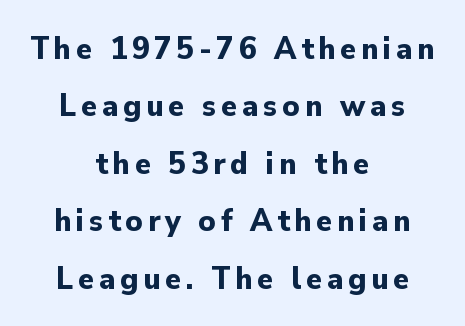
Q: Is the text bold? A: Yes.
Q: Is the text italic (slanted)? A: No, it is upright.
Q: Is the typeface a serif or a sans-serif typeface? A: Sans-serif.
Q: Is the text underlined? A: No.
Q: How is the paragraph aligned? A: Centered.
Q: Width (condensed, normal, or wide)? A: Normal.
Q: Stroke contrast? A: Low.
Q: x-height? A: Small.
Q: Monospaced? A: No.
